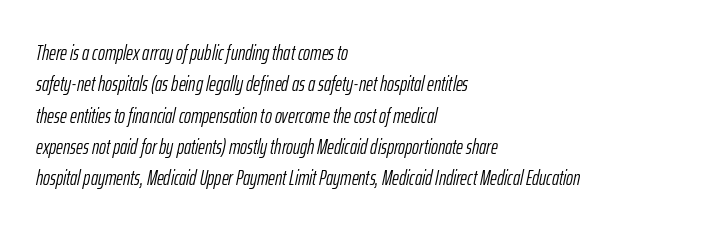
The text carries the slant typical of an italic or oblique font. The rendering uses a moderate line-height, typical for paragraphs. Compared with a typical body face, this is equally light or lighter still. The passage shown is not underscored anywhere. This rendering leaves character spacing at its baseline value. The rag falls on the right side of this text block.
